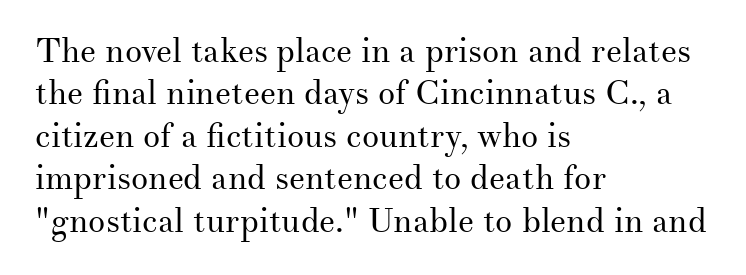
Q: Is the text bold? A: No.
Q: Is the text italic (slanted)? A: No, it is upright.
Q: Is the typeface a serif or a sans-serif typeface? A: Serif.
Q: Is the text underlined? A: No.
Q: How is the paragraph aligned? A: Left-aligned.
Q: Is the spacing between letters normal or unusually wide? A: Normal.
Q: Is the spacing between lines tight, normal or loose? A: Normal.
Q: Width (condensed, normal, or wide)? A: Normal.
Q: Stroke contrast? A: Medium.
Q: x-height? A: Small.
Q: Monospaced? A: No.
